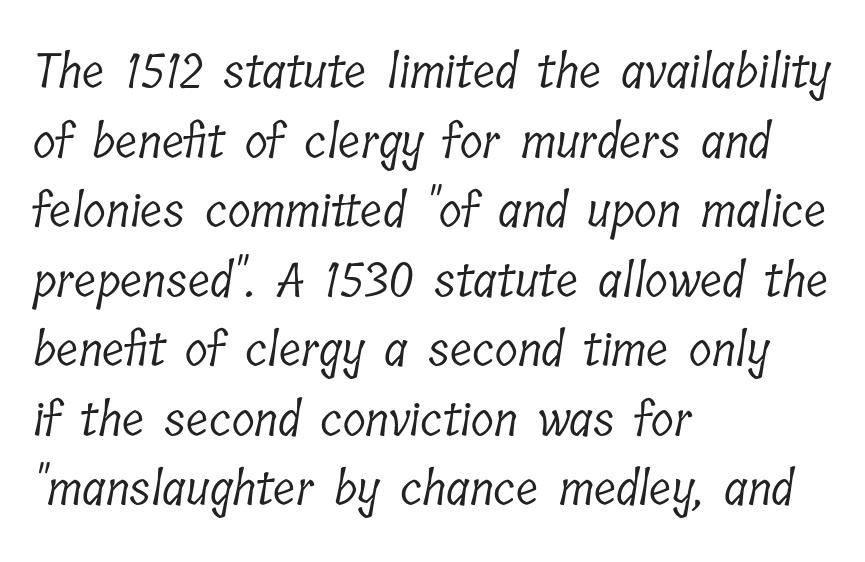
{"serif": "yes", "bold": "no", "weight": "light", "width": "condensed", "stroke_contrast": "low", "x_height": "medium", "monospaced": "no", "underline": "no", "align": "left", "line_spacing": "normal", "line_spacing_ratio": 1.48, "letter_spacing": "normal", "letter_spacing_em": 0.0, "glyph_px": 47}
